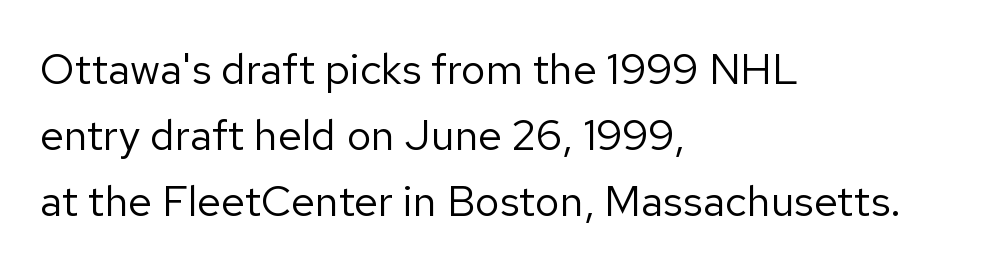
{"serif": "no", "italic": "no", "bold": "no", "weight": "regular", "width": "normal", "stroke_contrast": "low", "x_height": "medium", "monospaced": "no", "underline": "no", "align": "left", "line_spacing": "normal", "line_spacing_ratio": 1.53, "letter_spacing": "normal", "letter_spacing_em": 0.0, "glyph_px": 43}
